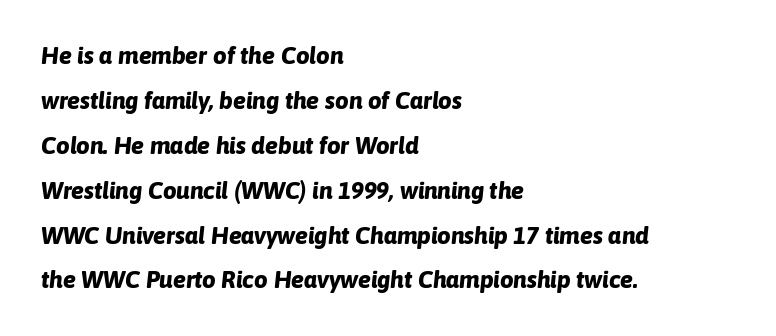
The gaps between neighbouring characters are ordinary and unremarkable. Strokes here are thick enough to call this a true bold. The setting favours the left margin, as ordinary paragraphs usually do. This is oblique type, the kind used for emphasis or titles. Type without underlining.
